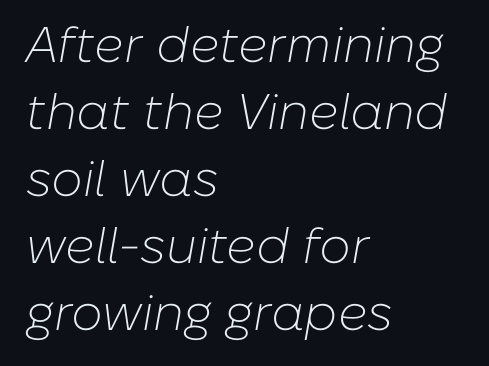
Is this a fixed-width face? No — the glyphs have proportional, varying widths. Characters follow at the spacing the type designer built in. Quick note: italic. The ragged edge is on the right, which tells us the setting is flush left. No letter is thick-stroked: the sample isn't bold. The foot of each line stays bare and open.
